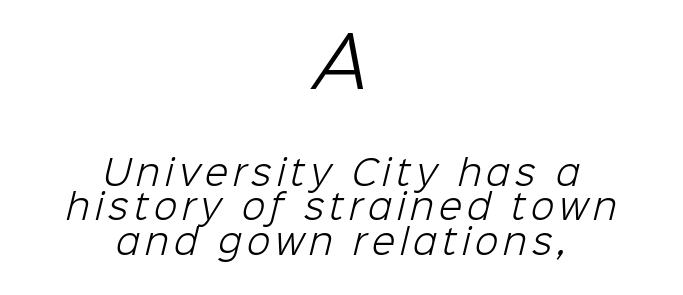
{"serif": "no", "bold": "no", "weight": "light", "width": "normal", "stroke_contrast": "low", "x_height": "medium", "monospaced": "no", "underline": "no", "align": "center", "line_spacing": "tight", "line_spacing_ratio": 1.01, "larger_block": "first", "size_ratio": 2.03, "glyph_px": 69}
